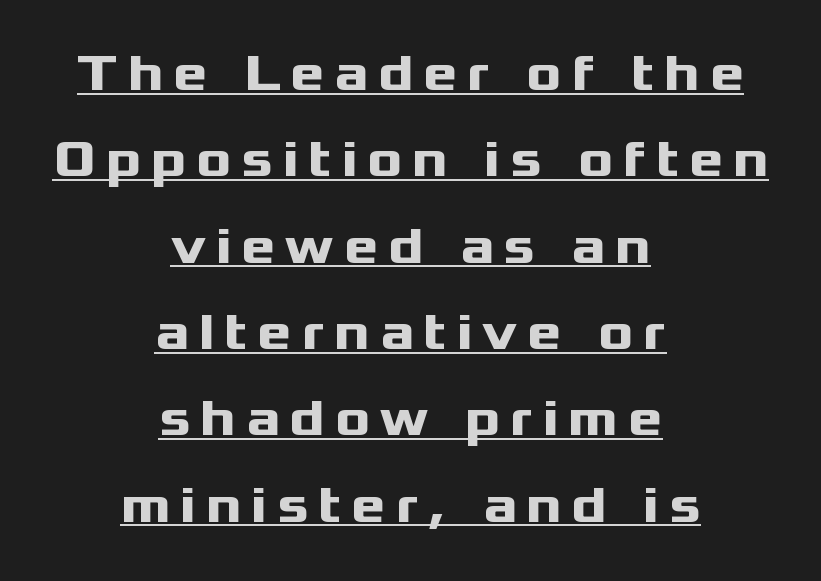
{"serif": "no", "italic": "no", "bold": "yes", "weight": "heavy", "width": "wide", "stroke_contrast": "medium", "x_height": "medium", "monospaced": "no", "underline": "yes", "align": "center", "line_spacing": "normal", "line_spacing_ratio": 1.66, "glyph_px": 52}
